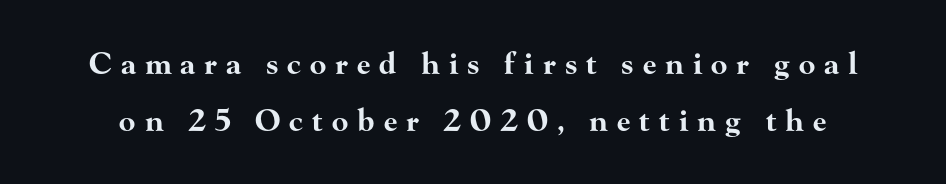
{"serif": "yes", "italic": "no", "bold": "yes", "weight": "bold", "width": "wide", "stroke_contrast": "high", "x_height": "small", "monospaced": "no", "underline": "no", "line_spacing": "loose", "line_spacing_ratio": 1.9, "letter_spacing": "wide", "letter_spacing_em": 0.3, "glyph_px": 30}
